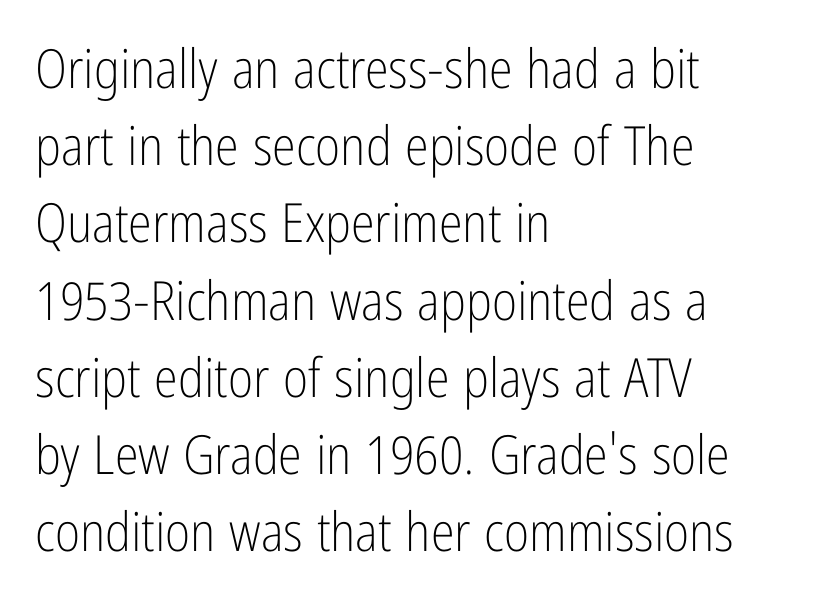
The face used here is proportionally spaced, like ordinary book or web type. Plain, unruled lines of type. This rendering employs a face without finishing strokes, i.e., a sans-serif. The strokes are not fattened; the text isn't bold.
